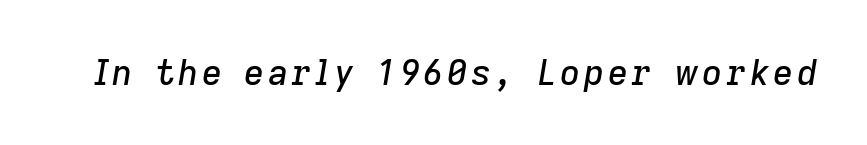
The image shows 35 px text type, italic (leaning right); set not underlined; low stroke contrast and a medium x-height.
